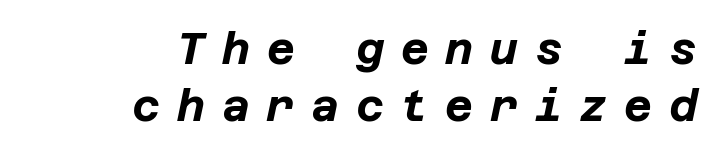
Q: Is the text bold? A: Yes.
Q: Is the text italic (slanted)? A: Yes, it leans right by about 12 degrees.
Q: Is the text underlined? A: No.
Q: How is the paragraph aligned? A: Right-aligned.
Q: Is the spacing between letters normal or unusually wide? A: Unusually wide.
Q: Is the spacing between lines tight, normal or loose? A: Normal.
Q: Width (condensed, normal, or wide)? A: Normal.
Q: Stroke contrast? A: Low.
Q: x-height? A: Large.
